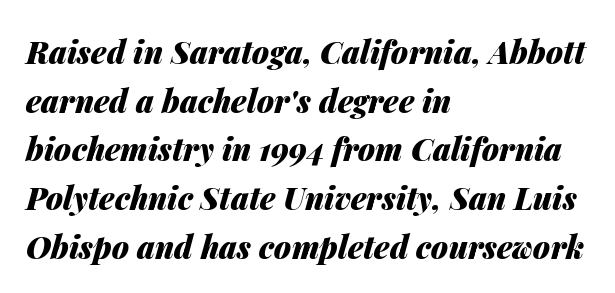
{"italic": "yes", "lean": "right", "slant_degrees": 14, "bold": "yes", "weight": "heavy", "width": "normal", "stroke_contrast": "medium", "x_height": "medium", "monospaced": "no", "underline": "no", "align": "left", "line_spacing": "normal", "line_spacing_ratio": 1.57, "letter_spacing": "normal", "letter_spacing_em": 0.0, "glyph_px": 31}
